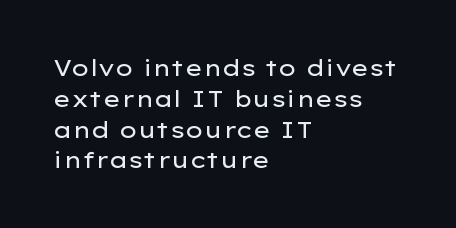
{"italic": "no", "bold": "no", "underline": "no", "align": "left", "line_spacing": "normal", "line_spacing_ratio": 1.34, "letter_spacing": "normal", "letter_spacing_em": 0.0, "glyph_px": 23}
